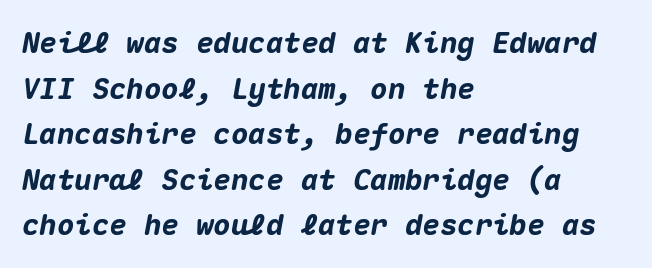
{"italic": "yes", "lean": "right", "slant_degrees": 10, "bold": "yes", "weight": "heavy", "width": "normal", "stroke_contrast": "medium", "x_height": "medium", "monospaced": "yes", "underline": "no", "align": "left", "line_spacing": "normal", "line_spacing_ratio": 1.57, "letter_spacing": "normal", "letter_spacing_em": 0.0, "glyph_px": 29}
